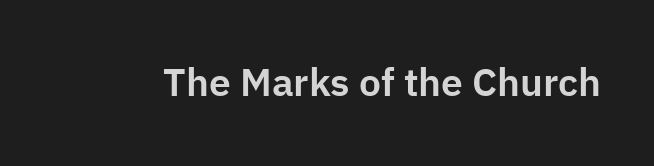
Q: Is the text italic (slanted)? A: No, it is upright.
Q: Is the typeface a serif or a sans-serif typeface? A: Sans-serif.
Q: Is the text underlined? A: No.
Q: Is the spacing between letters normal or unusually wide? A: Normal.
Q: Width (condensed, normal, or wide)? A: Normal.
Q: Stroke contrast? A: Low.
Q: x-height? A: Medium.
Q: Monospaced? A: No.
